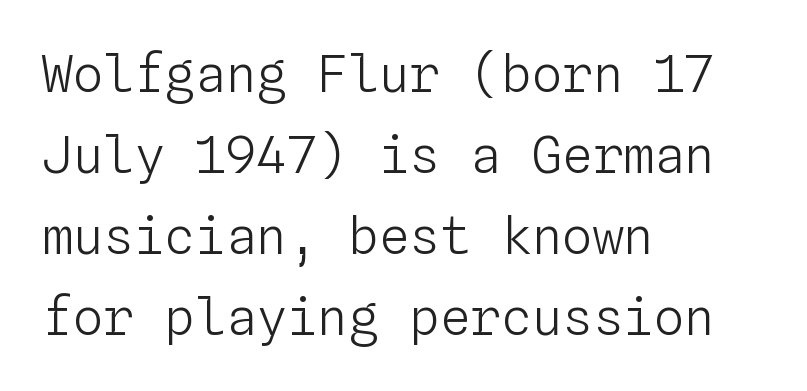
{"italic": "no", "bold": "no", "weight": "light", "width": "normal", "stroke_contrast": "low", "x_height": "medium", "monospaced": "yes", "underline": "no", "align": "left", "line_spacing": "normal", "line_spacing_ratio": 1.59, "letter_spacing": "normal", "letter_spacing_em": 0.0, "glyph_px": 51}
